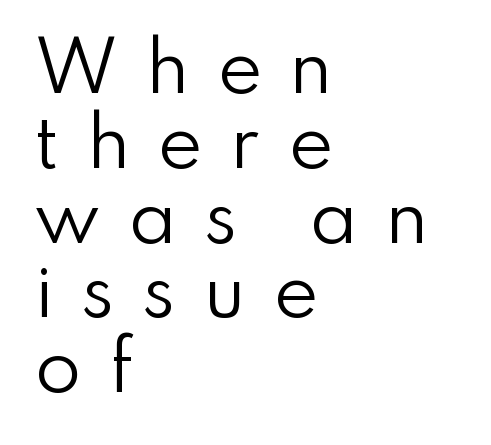
{"serif": "no", "italic": "no", "bold": "no", "weight": "regular", "width": "normal", "stroke_contrast": "low", "x_height": "small", "monospaced": "no", "underline": "no", "align": "left", "line_spacing": "tight", "line_spacing_ratio": 1.1, "letter_spacing": "wide", "letter_spacing_em": 0.4, "glyph_px": 68}
